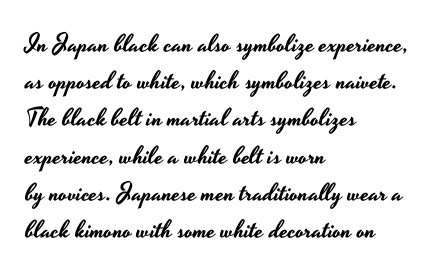
Compared with typical paragraphs, the rows here are spaced about the same. No word sits above an underline. Left-aligned paragraph, ragged on the right. This sample uses plain, unmodified letter spacing.
